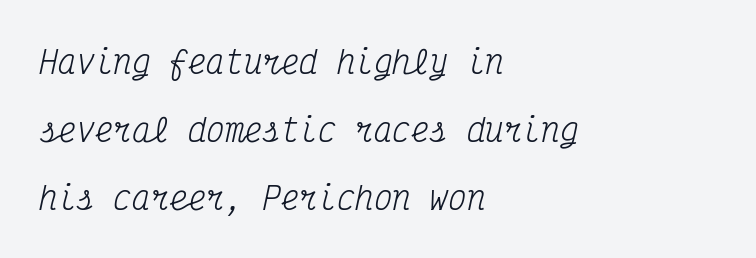
Q: Is the text bold? A: No.
Q: Is the text italic (slanted)? A: Yes, it leans right by about 12 degrees.
Q: Is the typeface a serif or a sans-serif typeface? A: Serif.
Q: Is the text underlined? A: No.
Q: How is the paragraph aligned? A: Left-aligned.
Q: Is the spacing between letters normal or unusually wide? A: Normal.
Q: Is the spacing between lines tight, normal or loose? A: Loose.
Q: Width (condensed, normal, or wide)? A: Condensed.
Q: Stroke contrast? A: Medium.
Q: x-height? A: Medium.
Q: Monospaced? A: Yes.
